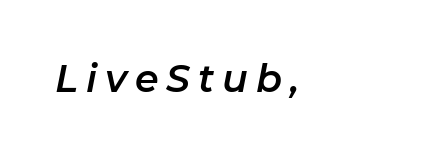
{"italic": "yes", "lean": "right", "slant_degrees": 11, "width": "normal", "stroke_contrast": "low", "x_height": "medium", "monospaced": "no", "underline": "no", "letter_spacing": "wide", "letter_spacing_em": 0.21, "glyph_px": 38}
